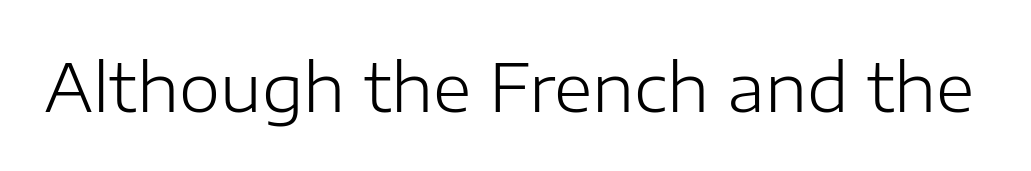
Type without underlining. Stem width sits at or under what a default text font uses. Think of a printed novel: that variable character pitch is what you see here. This is sans-serif lettering, the kind often seen on screens and signage.
